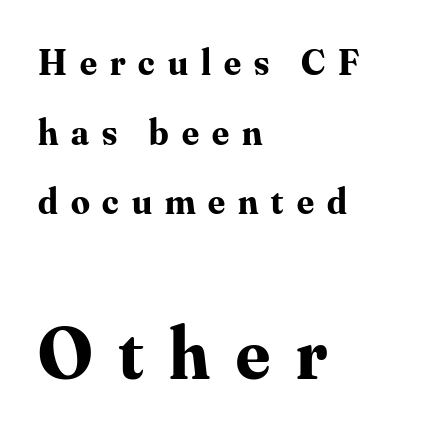
{"serif": "yes", "italic": "no", "bold": "yes", "weight": "bold", "width": "normal", "stroke_contrast": "medium", "x_height": "small", "monospaced": "no", "underline": "no", "align": "left", "line_spacing_ratio": 1.88, "letter_spacing": "wide", "letter_spacing_em": 0.35, "larger_block": "second", "size_ratio": 2.0, "glyph_px": 74}
